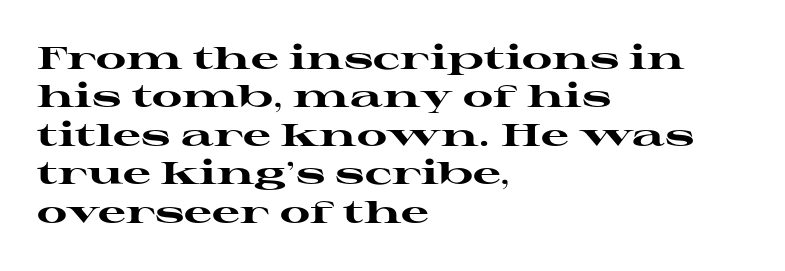
The image shows 31 px heavy, wide serif type, upright; set left-aligned, line spacing 1.24x, normal letter spacing, not underlined; high stroke contrast and a medium x-height.
